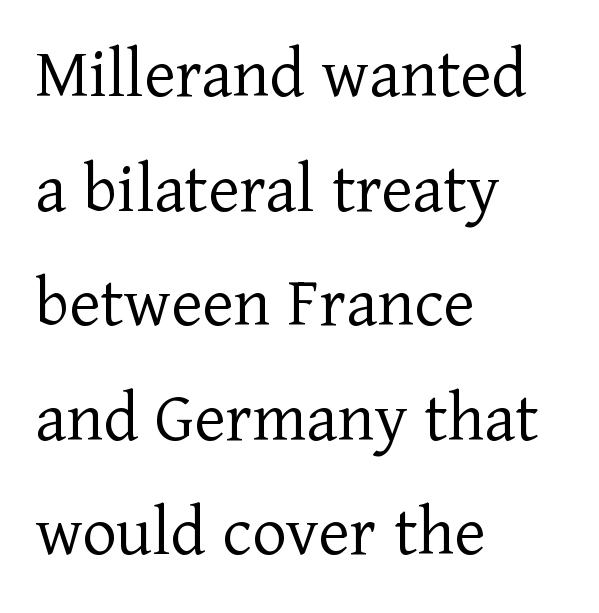
Q: Is the text bold? A: No.
Q: Is the text italic (slanted)? A: No, it is upright.
Q: Is the typeface a serif or a sans-serif typeface? A: Serif.
Q: Is the text underlined? A: No.
Q: How is the paragraph aligned? A: Left-aligned.
Q: Is the spacing between letters normal or unusually wide? A: Normal.
Q: Is the spacing between lines tight, normal or loose? A: Normal.
Q: Width (condensed, normal, or wide)? A: Normal.
Q: Stroke contrast? A: Low.
Q: x-height? A: Medium.
Q: Monospaced? A: No.
